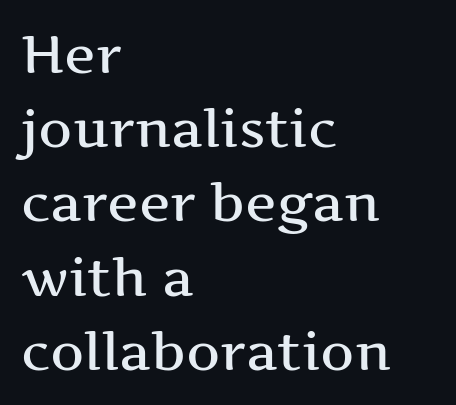
Plain, unruled lines of type. The font's upright variant was chosen for this text. Vertical spacing — default. Layout note: lines flush left. The face used here is proportionally spaced, like ordinary book or web type.
